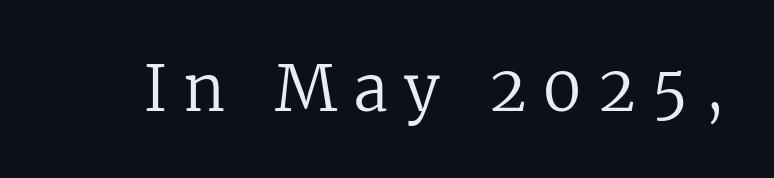
Quick note: underline off. The type sits square on the baseline with zero lean. The letters look calm and open, with moderate or lighter stems. Proportional: the letters do not fall into vertical columns. This is serif lettering, the kind often seen in printed books.
